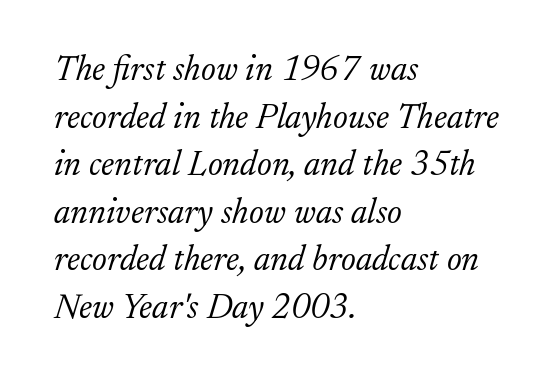
Vertical stems look standard width or narrower in stroke. The ragged edge is on the right, which tells us the setting is flush left. Posture: slanted. A typesetter would call this leading conventional body-copy spacing. Bare-footed words on every line.
